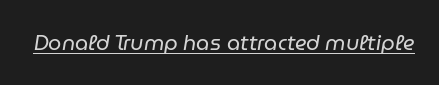
Inter-character spacing is left at the font's built-in metrics. Rendered with sloped, italic letterforms. Vertical stems look standard width or narrower in stroke. You can see a thin bar hugging the bottom of the glyphs.
